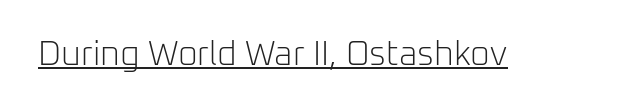
{"serif": "no", "italic": "no", "bold": "no", "weight": "light", "width": "normal", "stroke_contrast": "low", "x_height": "medium", "monospaced": "no", "underline": "yes", "letter_spacing": "normal", "letter_spacing_em": 0.0, "glyph_px": 34}
